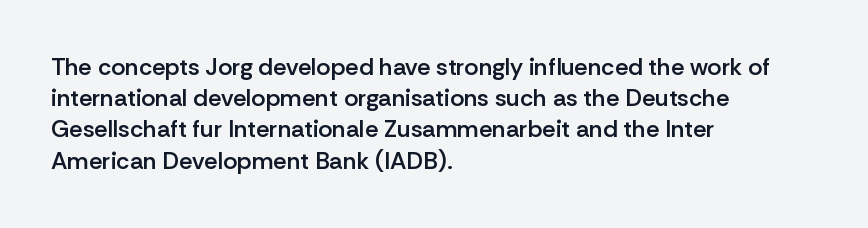
Students, this is semibold: more ink than regular, less than bold. Letter spacing: default. Any mark beneath the type? The region is blank. Rows of type keep a routine distance in the vertical direction. These lines are set flush left with a ragged right edge. Posture: straight, roman, zero tilt.
